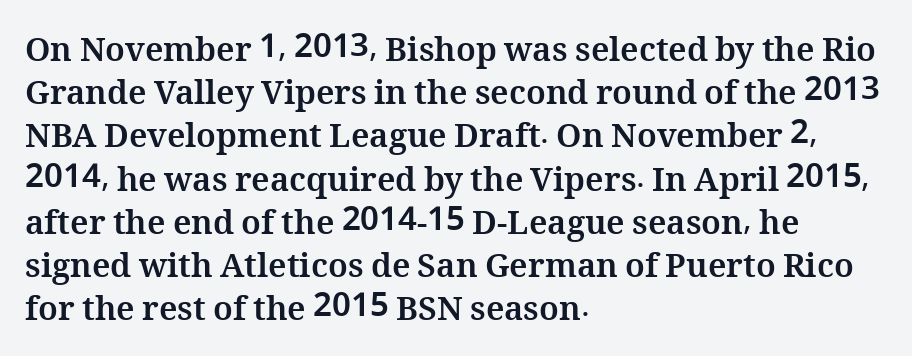
The image shows 33 px bold type, upright; set left-aligned, normal line spacing (1.31x), normal letter spacing, not underlined; medium stroke contrast and a medium x-height.
